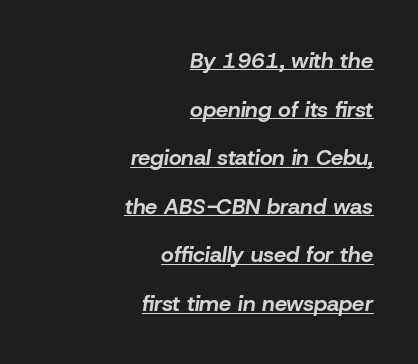
{"italic": "yes", "lean": "right", "slant_degrees": 8, "bold": "yes", "underline": "yes", "align": "right", "line_spacing": "loose", "line_spacing_ratio": 2.21, "letter_spacing": "normal", "letter_spacing_em": 0.0, "glyph_px": 22}
